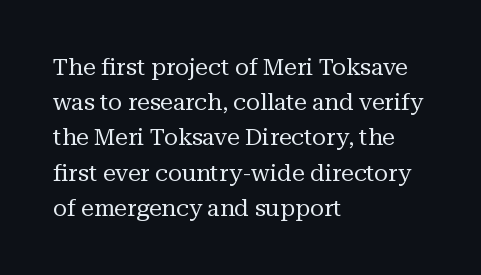
The image shows 23 px text type, upright; set left-aligned, normal line spacing (1.53x), normal letter spacing, not underlined.
